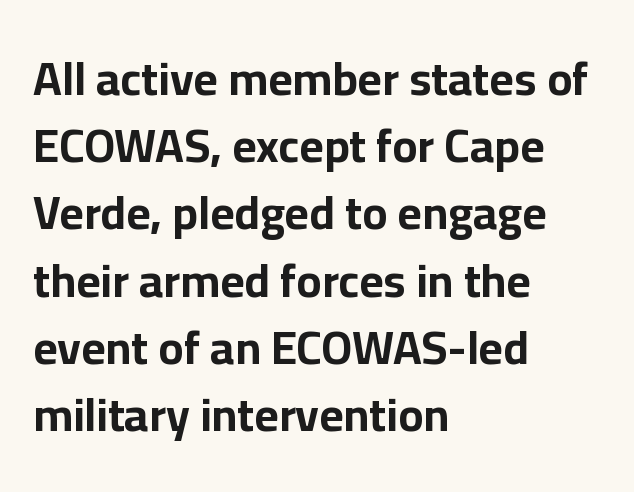
The image shows 47 px bold sans-serif type, upright; set left-aligned, normal line spacing (1.43x), normal letter spacing, not underlined; low stroke contrast and a medium x-height.
